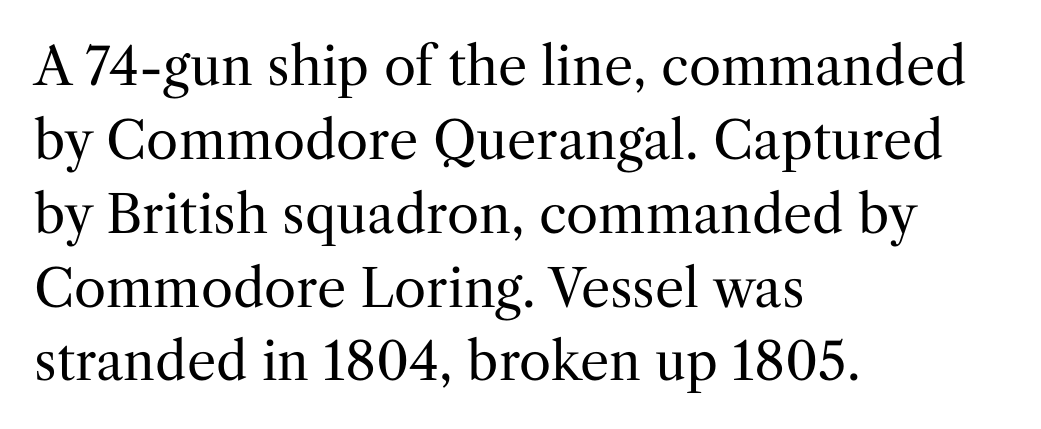
{"serif": "yes", "italic": "no", "bold": "no", "weight": "regular", "width": "normal", "stroke_contrast": "medium", "x_height": "medium", "monospaced": "no", "underline": "no", "align": "left", "line_spacing": "normal", "line_spacing_ratio": 1.42, "letter_spacing": "normal", "letter_spacing_em": 0.0, "glyph_px": 52}
